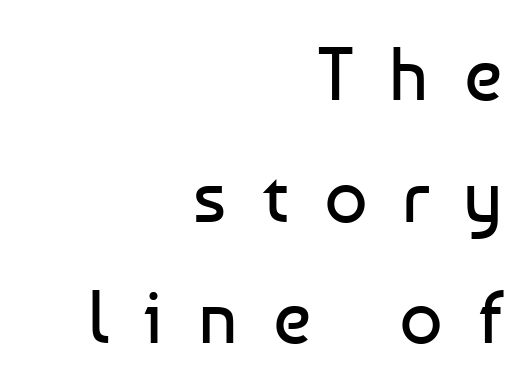
Q: Is the text bold? A: No.
Q: Is the text italic (slanted)? A: No, it is upright.
Q: Is the typeface a serif or a sans-serif typeface? A: Sans-serif.
Q: Is the text underlined? A: No.
Q: How is the paragraph aligned? A: Right-aligned.
Q: Is the spacing between letters normal or unusually wide? A: Unusually wide.
Q: Is the spacing between lines tight, normal or loose? A: Normal.
Q: Width (condensed, normal, or wide)? A: Normal.
Q: Stroke contrast? A: Low.
Q: x-height? A: Medium.
Q: Monospaced? A: No.
